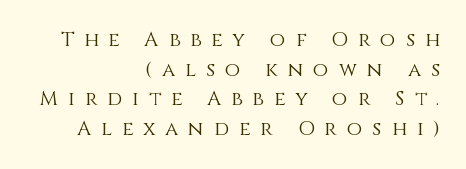
Q: Is the text bold? A: No.
Q: Is the text italic (slanted)? A: No, it is upright.
Q: Is the text underlined? A: No.
Q: How is the paragraph aligned? A: Right-aligned.
Q: Is the spacing between letters normal or unusually wide? A: Unusually wide.
Q: Is the spacing between lines tight, normal or loose? A: Normal.
